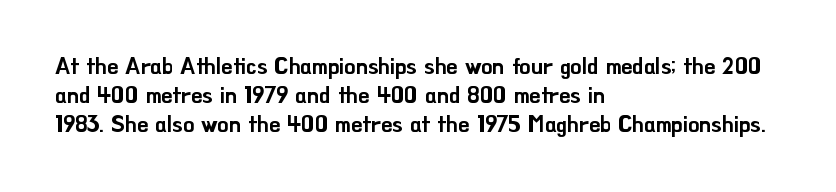
The image shows 22 px text type, upright; set left-aligned, normal line spacing (1.32x), normal letter spacing, not underlined.
